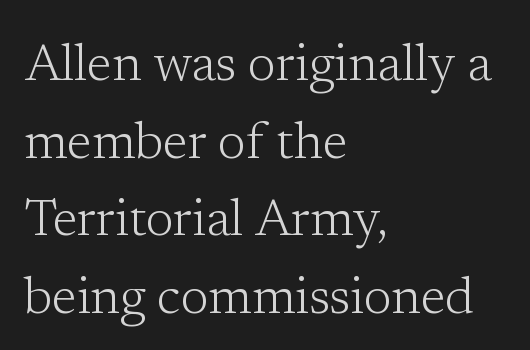
{"serif": "yes", "italic": "no", "bold": "no", "weight": "light", "width": "normal", "stroke_contrast": "low", "x_height": "medium", "monospaced": "no", "underline": "no", "align": "left", "line_spacing": "normal", "line_spacing_ratio": 1.52, "letter_spacing": "normal", "letter_spacing_em": 0.0, "glyph_px": 51}
